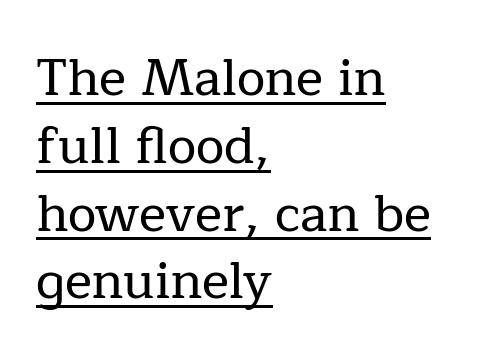
Q: Is the text italic (slanted)? A: No, it is upright.
Q: Is the typeface a serif or a sans-serif typeface? A: Serif.
Q: Is the text underlined? A: Yes.
Q: How is the paragraph aligned? A: Left-aligned.
Q: Is the spacing between letters normal or unusually wide? A: Normal.
Q: Is the spacing between lines tight, normal or loose? A: Normal.
Q: Width (condensed, normal, or wide)? A: Normal.
Q: Stroke contrast? A: Low.
Q: x-height? A: Medium.
Q: Monospaced? A: No.
